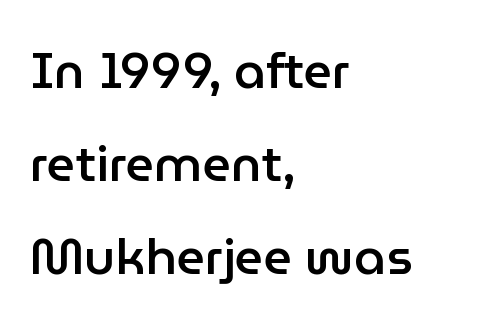
{"serif": "no", "italic": "no", "bold": "semi", "weight": "semibold", "width": "normal", "stroke_contrast": "low", "x_height": "medium", "monospaced": "no", "underline": "no", "align": "left", "line_spacing_ratio": 1.86, "letter_spacing": "normal", "letter_spacing_em": 0.0, "glyph_px": 50}
